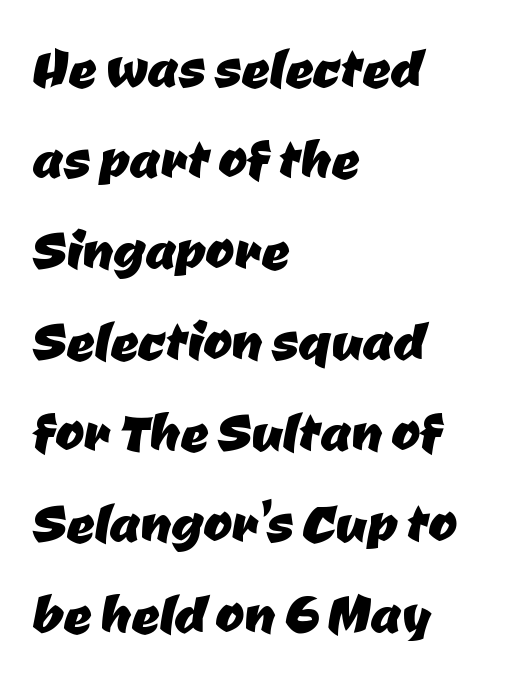
{"serif": "no", "width": "normal", "stroke_contrast": "low", "x_height": "medium", "monospaced": "no", "underline": "no", "align": "left", "line_spacing": "normal", "line_spacing_ratio": 1.32, "letter_spacing": "normal", "letter_spacing_em": 0.0, "glyph_px": 69}
